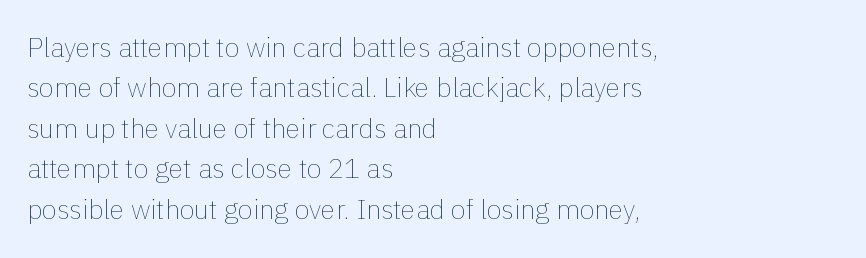
The passage shown stacks its lines at a standard gap. Students, note that the glyphs here touch the page at normal intervals. This reads as an unemphasized weight, regular at the heaviest. Typeset ragged right — the left edge is the straight one. No italicization has been applied; the sample stays upright.
